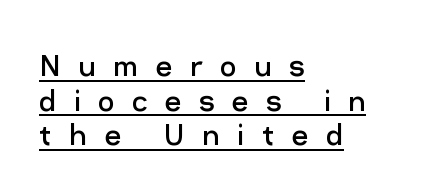
The image shows 36 px regular-weight sans-serif type, upright; set left-aligned, tight line spacing (0.96x), unusually wide letter spacing (+0.49 em), underlined; low stroke contrast and a medium x-height.
